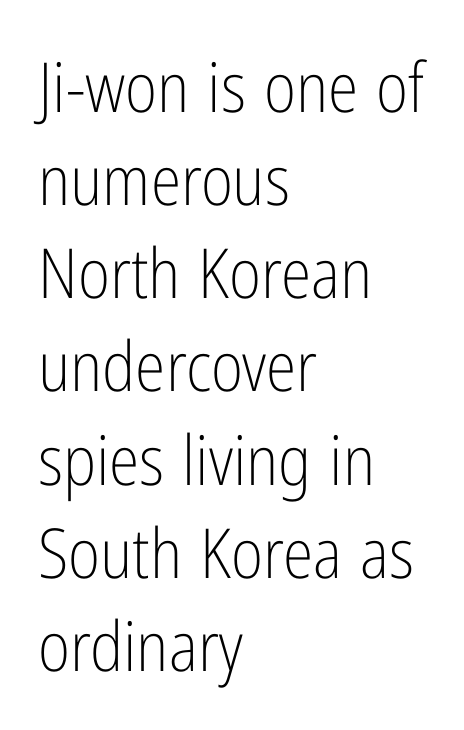
Notice how the passage keeps a crisp vertical edge on the left only. Font category for this specimen: sans-serif. No extra tracking has been applied to these lines. The foot of each line stays bare and open. The block of text has a typical density, with ordinary space between rows. Do the characters align in a grid? No, the font is proportional.
